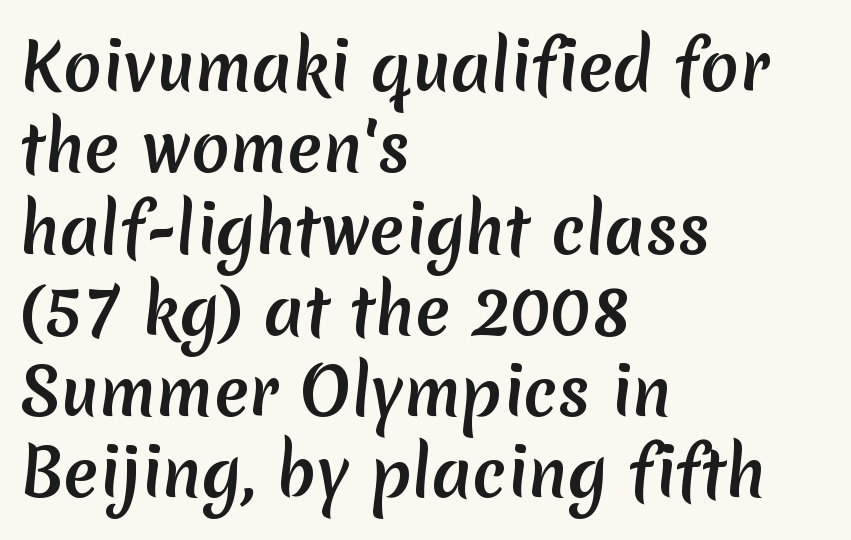
Q: Is the typeface a serif or a sans-serif typeface? A: Sans-serif.
Q: Is the text underlined? A: No.
Q: How is the paragraph aligned? A: Left-aligned.
Q: Is the spacing between letters normal or unusually wide? A: Normal.
Q: Is the spacing between lines tight, normal or loose? A: Normal.
Q: Width (condensed, normal, or wide)? A: Normal.
Q: Stroke contrast? A: Medium.
Q: x-height? A: Medium.
Q: Monospaced? A: No.
